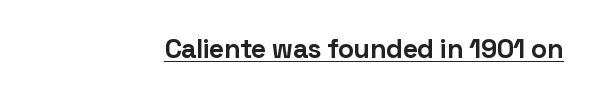
Q: Is the text bold? A: Yes.
Q: Is the text italic (slanted)? A: No, it is upright.
Q: Is the text underlined? A: Yes.
Q: How is the paragraph aligned? A: Right-aligned.
Q: Is the spacing between letters normal or unusually wide? A: Normal.
